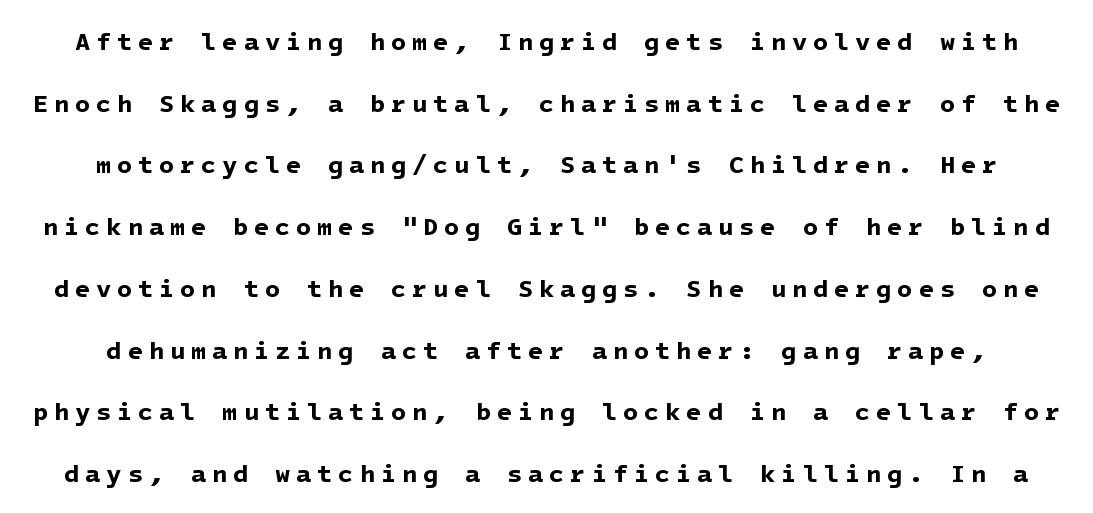
The image shows 25 px bold type; set loose line spacing (2.47x), unusually wide letter spacing (+0.23 em), not underlined.
